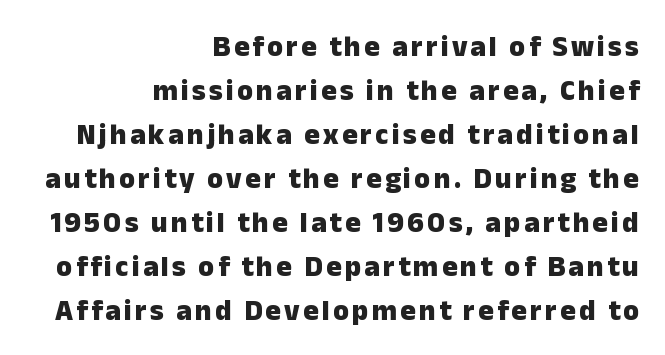
{"serif": "no", "italic": "no", "bold": "yes", "weight": "heavy", "width": "normal", "stroke_contrast": "low", "x_height": "medium", "monospaced": "no", "underline": "no", "align": "right", "line_spacing": "normal", "line_spacing_ratio": 1.52, "glyph_px": 29}
